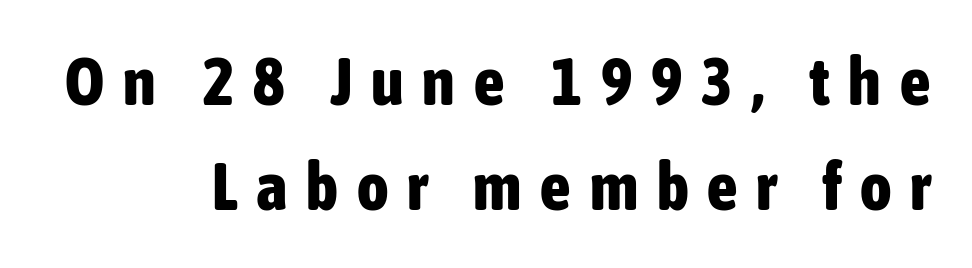
{"serif": "no", "italic": "no", "bold": "yes", "weight": "bold", "width": "condensed", "stroke_contrast": "low", "x_height": "medium", "monospaced": "no", "underline": "no", "align": "right", "line_spacing": "normal", "line_spacing_ratio": 1.57, "letter_spacing": "wide", "letter_spacing_em": 0.28, "glyph_px": 67}
